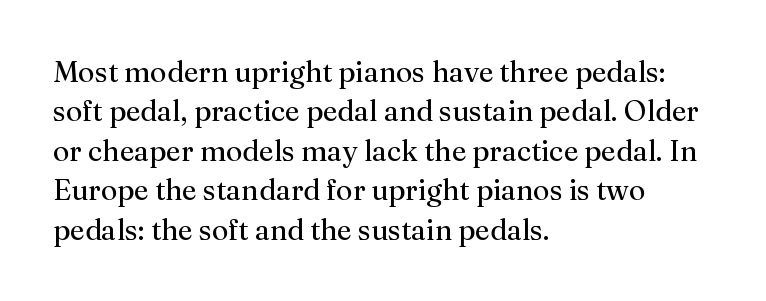
{"serif": "yes", "italic": "no", "bold": "no", "weight": "regular", "width": "normal", "stroke_contrast": "medium", "x_height": "medium", "monospaced": "no", "underline": "no", "align": "left", "line_spacing": "normal", "line_spacing_ratio": 1.36, "letter_spacing": "normal", "letter_spacing_em": 0.0, "glyph_px": 29}
